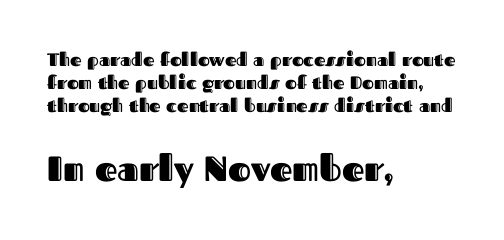
Q: Is the text italic (slanted)? A: No, it is upright.
Q: Is the text underlined? A: No.
Q: How is the paragraph aligned? A: Left-aligned.
Q: Is the spacing between letters normal or unusually wide? A: Normal.
Q: Is the spacing between lines tight, normal or loose? A: Normal.
Q: Which block of text is set in a larger size, the first (top) or the second (bottom)? A: The second (bottom) one.
Q: Width (condensed, normal, or wide)? A: Normal.
Q: x-height? A: Medium.
Q: Monospaced? A: No.
